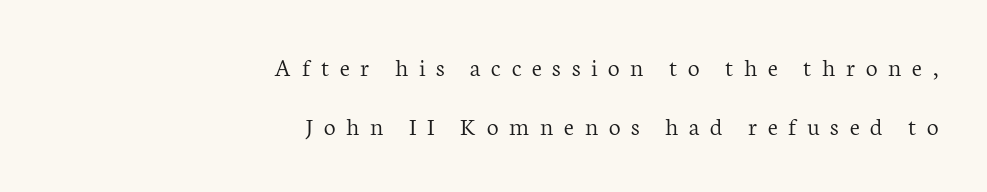
Q: Is the text bold? A: No.
Q: Is the text italic (slanted)? A: No, it is upright.
Q: Is the text underlined? A: No.
Q: How is the paragraph aligned? A: Right-aligned.
Q: Is the spacing between letters normal or unusually wide? A: Unusually wide.
Q: Is the spacing between lines tight, normal or loose? A: Loose.
